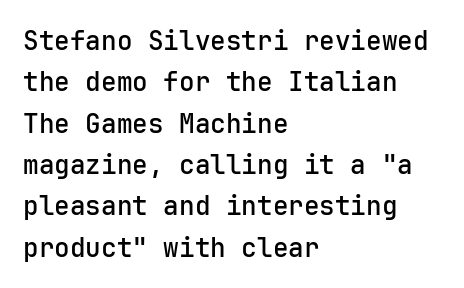
{"italic": "no", "bold": "semi", "underline": "no", "align": "left", "line_spacing": "normal", "line_spacing_ratio": 1.59, "letter_spacing": "normal", "letter_spacing_em": 0.0, "glyph_px": 26}
